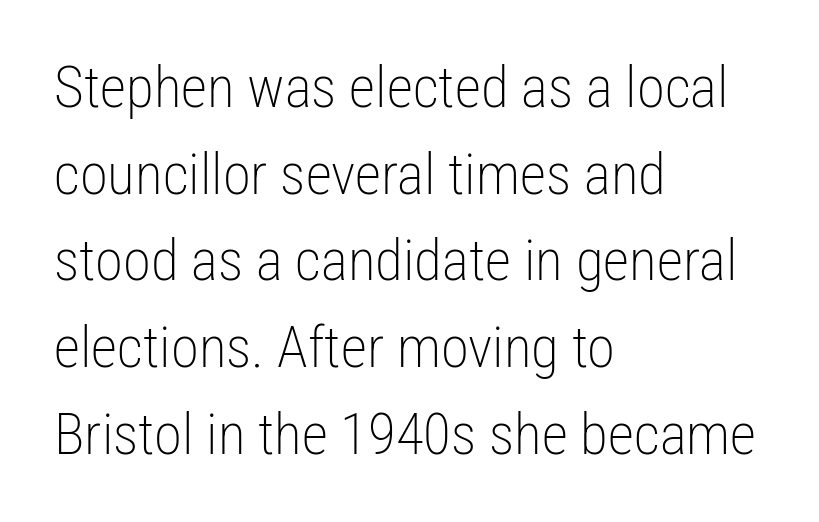
{"serif": "no", "italic": "no", "bold": "no", "weight": "light", "width": "condensed", "stroke_contrast": "low", "x_height": "medium", "monospaced": "no", "underline": "no", "align": "left", "line_spacing": "normal", "line_spacing_ratio": 1.52, "letter_spacing": "normal", "letter_spacing_em": 0.0, "glyph_px": 57}
